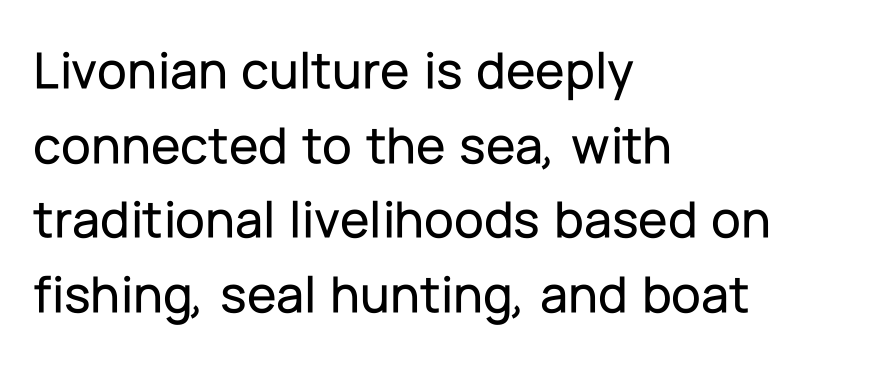
{"serif": "no", "italic": "no", "width": "normal", "stroke_contrast": "low", "x_height": "medium", "monospaced": "no", "underline": "no", "align": "left", "line_spacing": "normal", "line_spacing_ratio": 1.38, "letter_spacing": "normal", "letter_spacing_em": 0.0, "glyph_px": 54}
